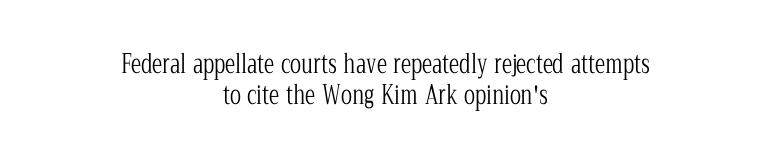
Nothing unusual about the tracking: characters are spaced as the font intends. No heavy texture on the line: the type isn't bold. The baseline area is clear. The rendering positions every line midway between the sides.
